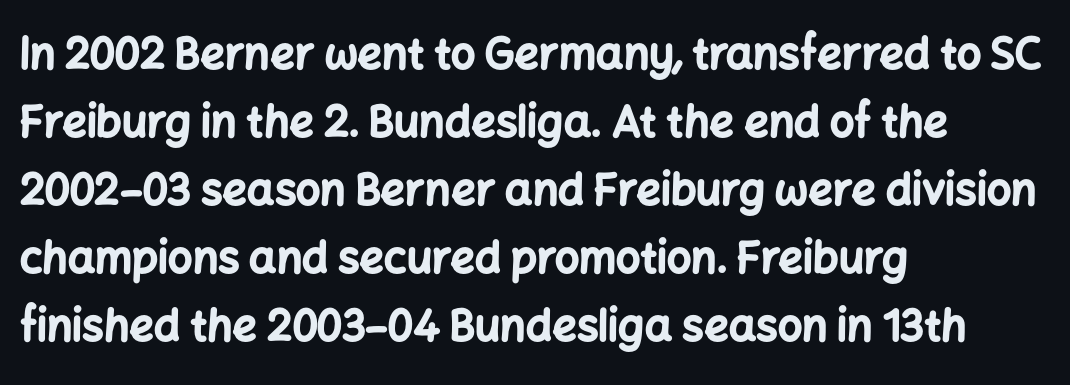
{"serif": "no", "italic": "no", "bold": "yes", "weight": "bold", "width": "normal", "stroke_contrast": "low", "x_height": "medium", "monospaced": "no", "underline": "no", "align": "left", "line_spacing": "normal", "line_spacing_ratio": 1.58, "letter_spacing": "normal", "letter_spacing_em": 0.0, "glyph_px": 43}
